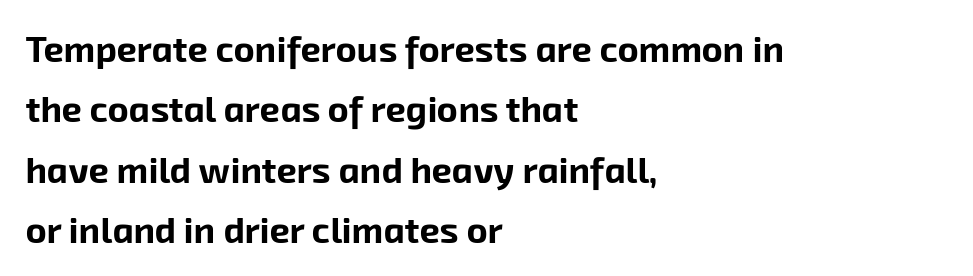
The image shows 36 px bold sans-serif type; set left-aligned, normal line spacing (1.68x), normal letter spacing, not underlined; low stroke contrast and a medium x-height.
